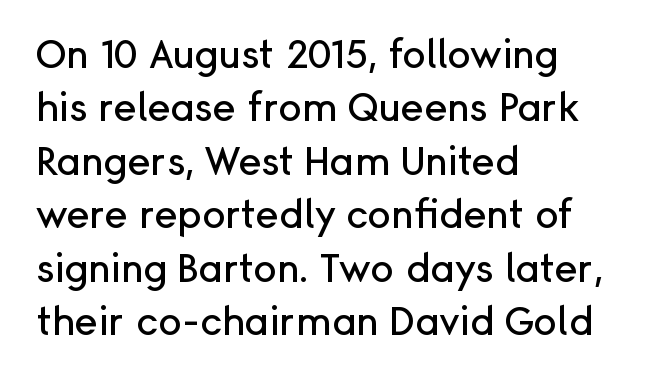
{"serif": "no", "italic": "no", "width": "normal", "stroke_contrast": "low", "x_height": "medium", "monospaced": "no", "underline": "no", "align": "left", "line_spacing": "normal", "line_spacing_ratio": 1.37, "letter_spacing": "normal", "letter_spacing_em": 0.0, "glyph_px": 39}
